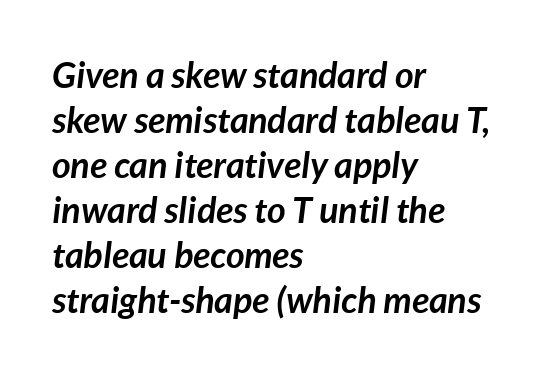
{"italic": "yes", "lean": "right", "slant_degrees": 7, "bold": "yes", "weight": "semibold", "width": "normal", "stroke_contrast": "low", "x_height": "medium", "monospaced": "no", "underline": "no", "align": "left", "line_spacing": "normal", "line_spacing_ratio": 1.25, "letter_spacing": "normal", "letter_spacing_em": 0.0, "glyph_px": 36}
